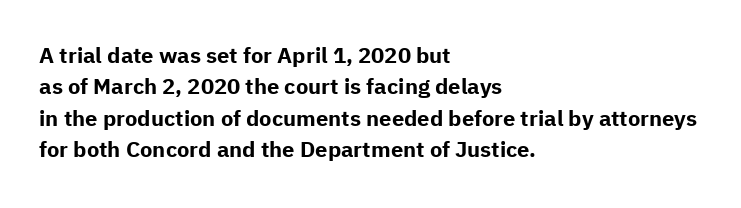
The vertical gap from one line to the next is medium. Bold? Absolutely — the strokes are thick and heavy. Plain, unruled lines of type. The ragged edge is on the right, which tells us the setting is flush left.
